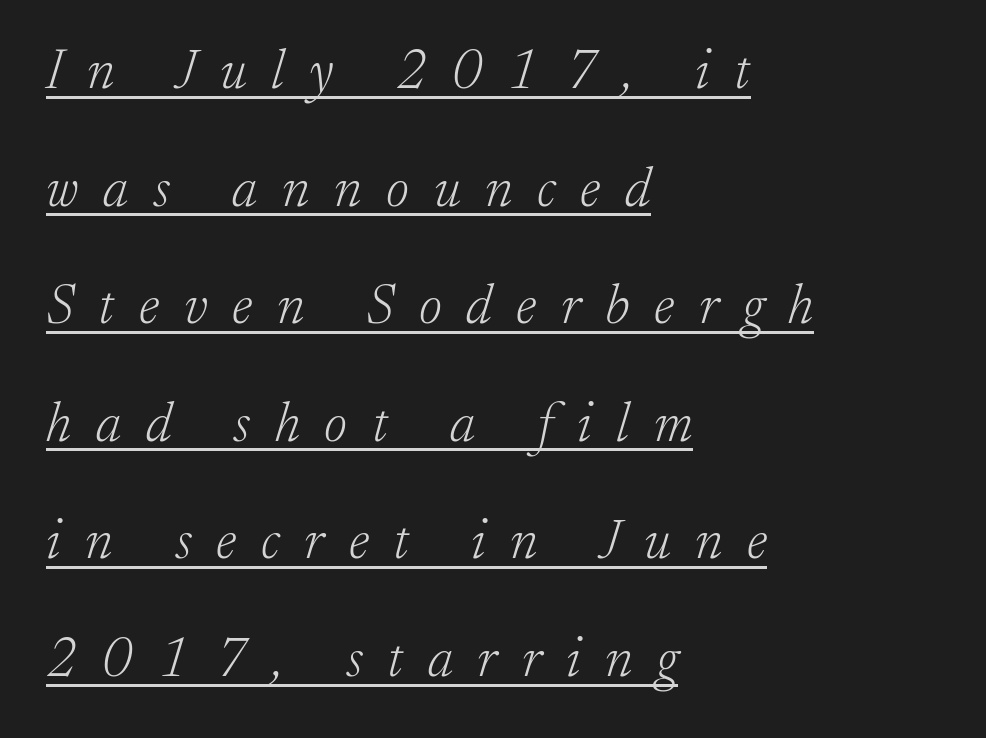
Slanted lettering throughout. The glyphs in this specimen are seriffed. Is there an underline? Yes — a line sits under the letters. Each letter keeps its own natural width here, so spacing adapts to shape. Caption: face not bold, strokes unweighted.
